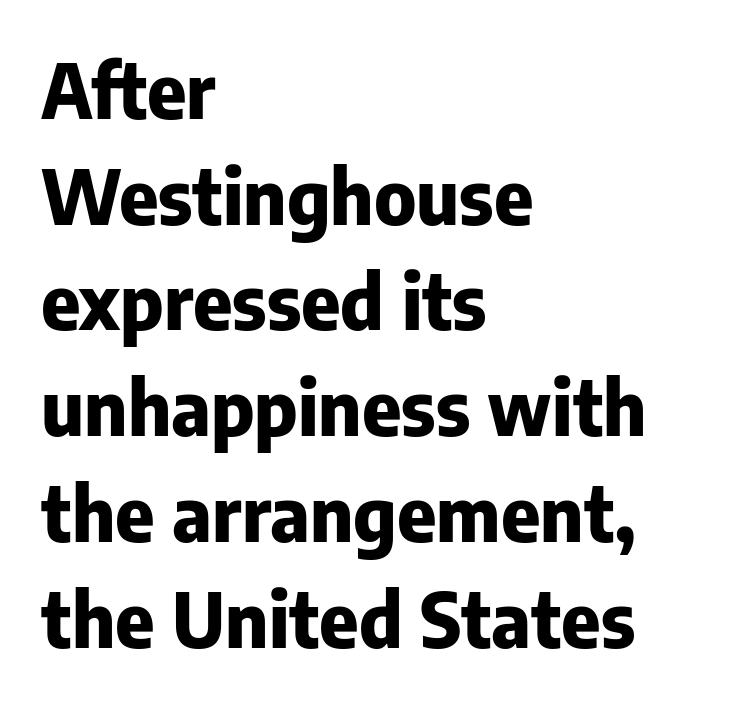
The type sits square on the baseline with zero lean. All the whitespace from short lines collects on the right. No word sits above an underline. Each word holds together tightly as a unit, with standard inter-letter gaps.
